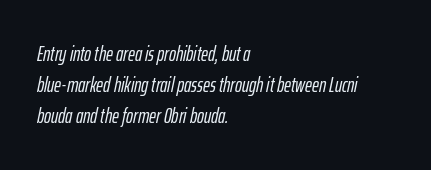
{"italic": "yes", "lean": "right", "slant_degrees": 12, "underline": "no", "align": "left", "line_spacing": "normal", "line_spacing_ratio": 1.47, "letter_spacing": "normal", "letter_spacing_em": 0.0, "glyph_px": 21}
